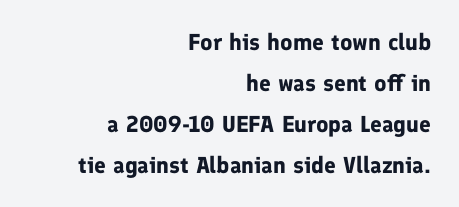
Q: Is the text bold? A: Yes.
Q: Is the text italic (slanted)? A: No, it is upright.
Q: Is the text underlined? A: No.
Q: How is the paragraph aligned? A: Right-aligned.
Q: Is the spacing between letters normal or unusually wide? A: Normal.
